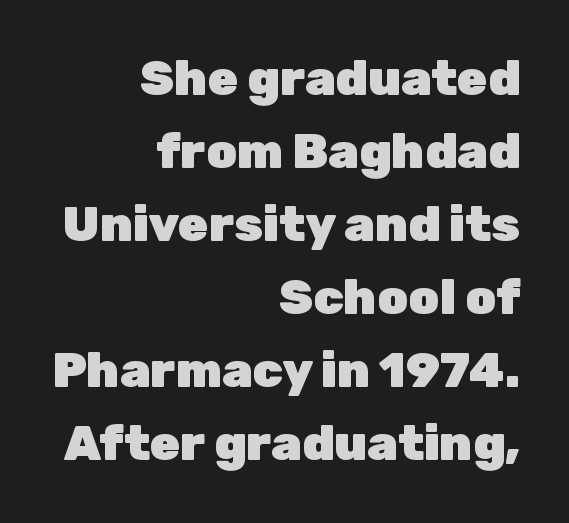
These words are printed bold, with thick strokes throughout. The specimen reads as upright at a glance. The passage shown stacks its lines at a standard gap. Nothing sits at the stroke ends, so this counts as sans-serif. Do the characters align in a grid? No, the font is proportional. Descenders hang freely into open space.
